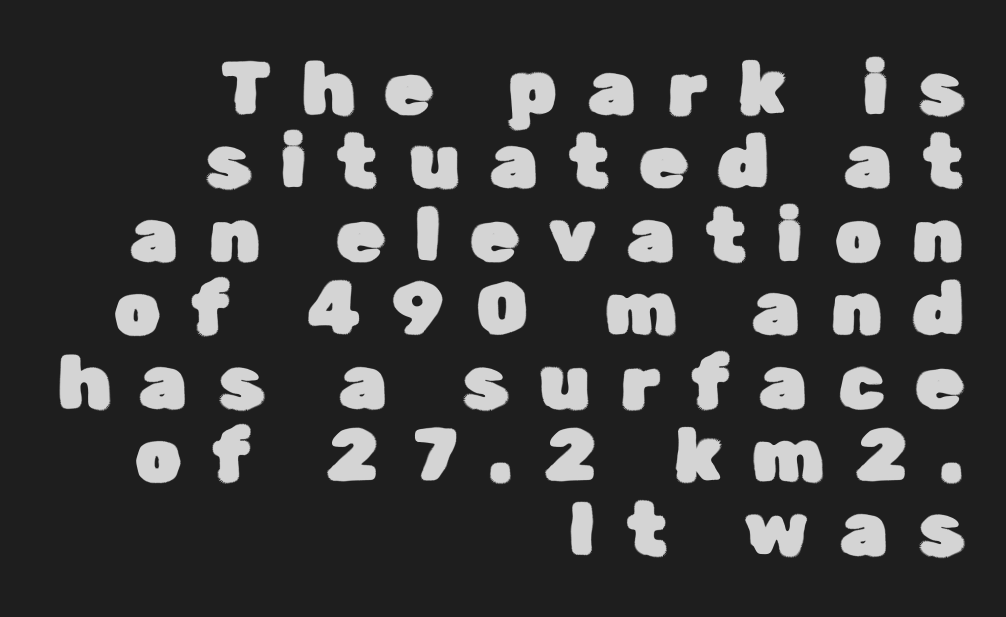
The image shows 75 px sans-serif type, upright; set right-aligned, tight line spacing (0.98x), unusually wide letter spacing (+0.42 em), not underlined; low stroke contrast and a medium x-height.
